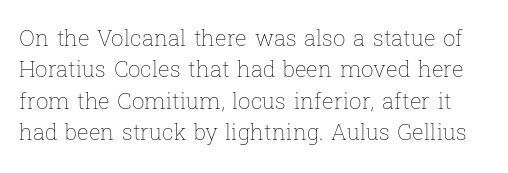
The image shows 22 px text type, upright; set normal line spacing (1.43x), normal letter spacing, not underlined.
